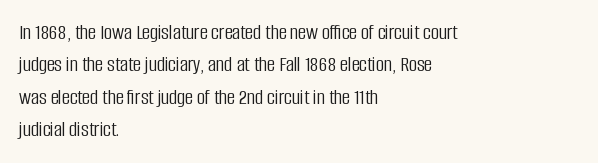
Q: Is the text bold? A: No.
Q: Is the text italic (slanted)? A: No, it is upright.
Q: Is the text underlined? A: No.
Q: How is the paragraph aligned? A: Left-aligned.
Q: Is the spacing between letters normal or unusually wide? A: Normal.
Q: Is the spacing between lines tight, normal or loose? A: Normal.
